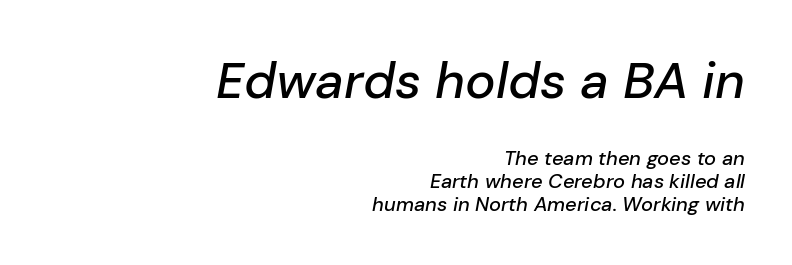
{"italic": "yes", "lean": "right", "slant_degrees": 10, "width": "normal", "stroke_contrast": "low", "x_height": "medium", "monospaced": "no", "underline": "no", "align": "right", "line_spacing": "tight", "line_spacing_ratio": 1.13, "letter_spacing": "normal", "letter_spacing_em": 0.0, "larger_block": "first", "size_ratio": 2.55, "glyph_px": 51}
